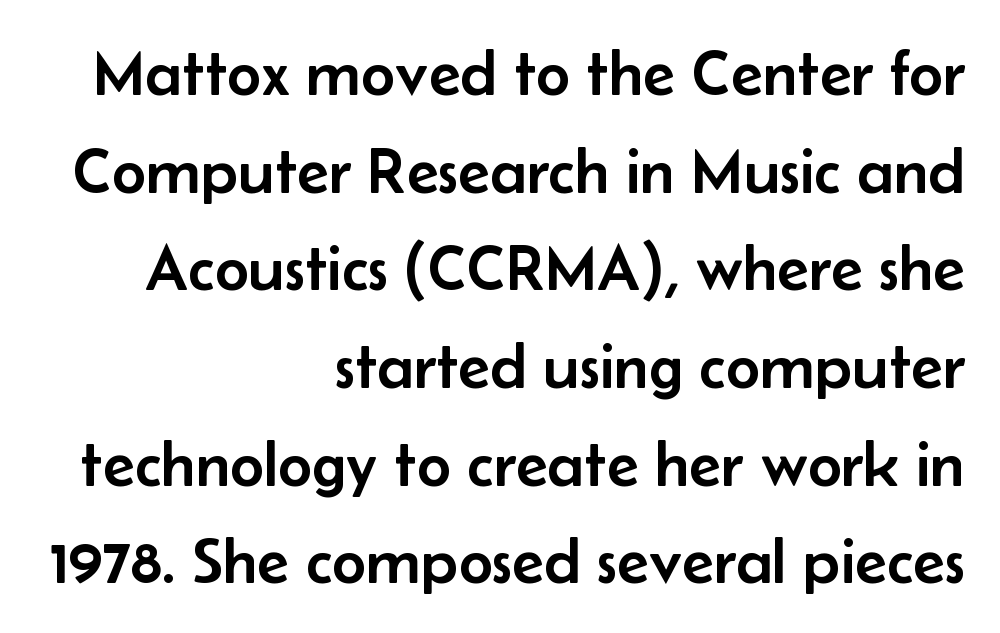
Q: Is the text italic (slanted)? A: No, it is upright.
Q: Is the typeface a serif or a sans-serif typeface? A: Sans-serif.
Q: Is the text underlined? A: No.
Q: How is the paragraph aligned? A: Right-aligned.
Q: Is the spacing between letters normal or unusually wide? A: Normal.
Q: Is the spacing between lines tight, normal or loose? A: Normal.
Q: Width (condensed, normal, or wide)? A: Normal.
Q: Stroke contrast? A: Low.
Q: x-height? A: Small.
Q: Monospaced? A: No.
